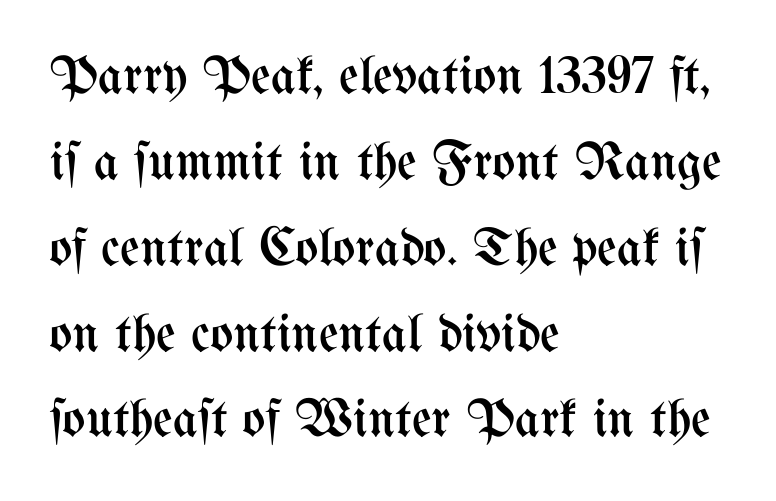
Q: Is the text bold? A: No.
Q: Is the text italic (slanted)? A: No, it is upright.
Q: Is the text underlined? A: No.
Q: How is the paragraph aligned? A: Left-aligned.
Q: Is the spacing between letters normal or unusually wide? A: Normal.
Q: Is the spacing between lines tight, normal or loose? A: Normal.
Q: Width (condensed, normal, or wide)? A: Condensed.
Q: Stroke contrast? A: Medium.
Q: x-height? A: Medium.
Q: Monospaced? A: No.
